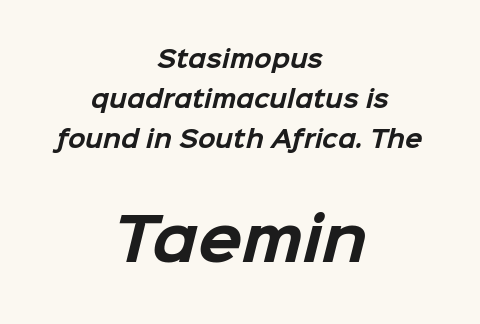
{"serif": "no", "bold": "yes", "weight": "bold", "width": "normal", "stroke_contrast": "low", "x_height": "medium", "monospaced": "no", "underline": "no", "align": "center", "line_spacing_ratio": 1.74, "letter_spacing": "normal", "letter_spacing_em": 0.0, "larger_block": "second", "size_ratio": 2.52, "glyph_px": 58}
